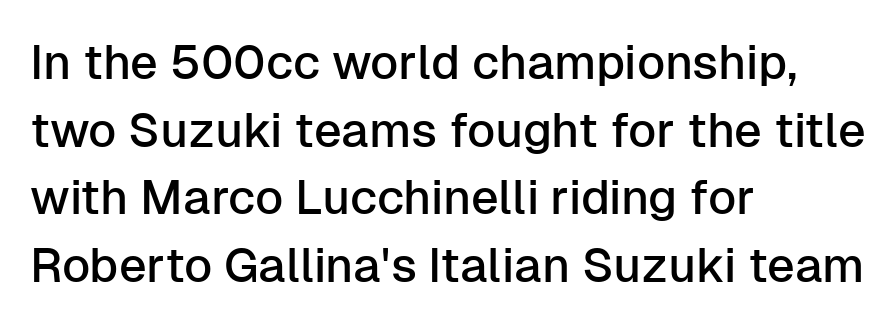
Vertical strokes here are truly vertical. The characters display no serif detailing; their extremities are plain. Proportional: the letters do not fall into vertical columns. The gap between lines stays unmarked. Left-aligned paragraph, ragged on the right.
